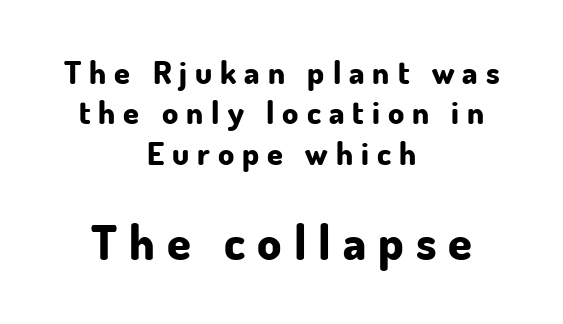
{"serif": "no", "italic": "no", "bold": "yes", "weight": "bold", "width": "normal", "stroke_contrast": "low", "x_height": "small", "monospaced": "no", "underline": "no", "align": "center", "line_spacing": "normal", "line_spacing_ratio": 1.26, "letter_spacing": "wide", "letter_spacing_em": 0.25, "larger_block": "second", "size_ratio": 1.5, "glyph_px": 48}
